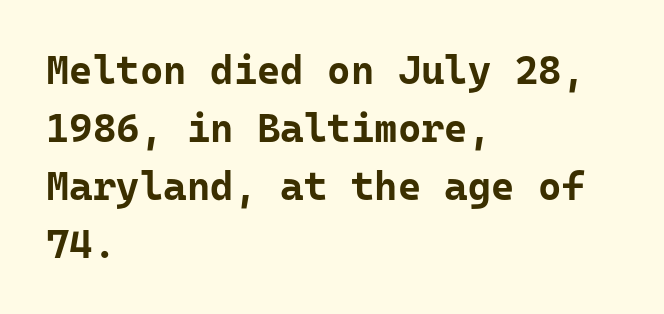
Q: Is the text bold? A: Yes.
Q: Is the text italic (slanted)? A: No, it is upright.
Q: Is the typeface a serif or a sans-serif typeface? A: Sans-serif.
Q: Is the text underlined? A: No.
Q: How is the paragraph aligned? A: Left-aligned.
Q: Is the spacing between letters normal or unusually wide? A: Normal.
Q: Is the spacing between lines tight, normal or loose? A: Normal.
Q: Width (condensed, normal, or wide)? A: Normal.
Q: Stroke contrast? A: Low.
Q: x-height? A: Medium.
